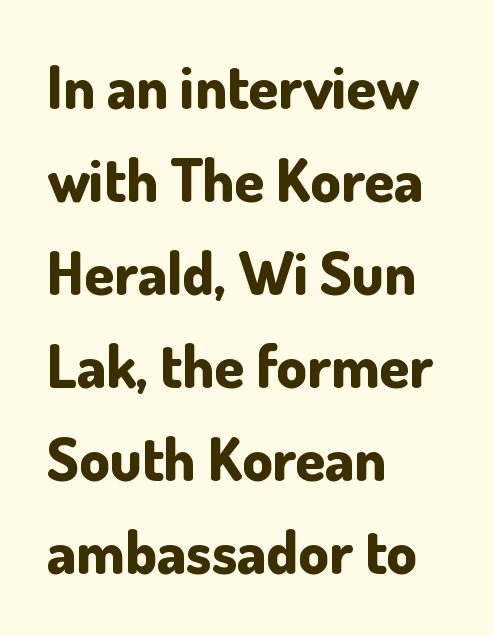
Posture: upright roman. These lines are rendered in a variable-pitch font. Short and long lines alike share a common starting point at left. Is the letter spacing exaggerated? No — it looks like the ordinary default.
